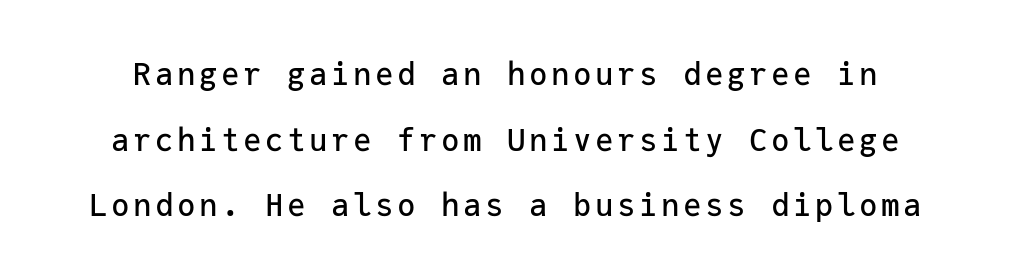
The image shows 31 px sans-serif type, upright, monospaced; set loose line spacing (2.12x), not underlined; low stroke contrast and a medium x-height.
